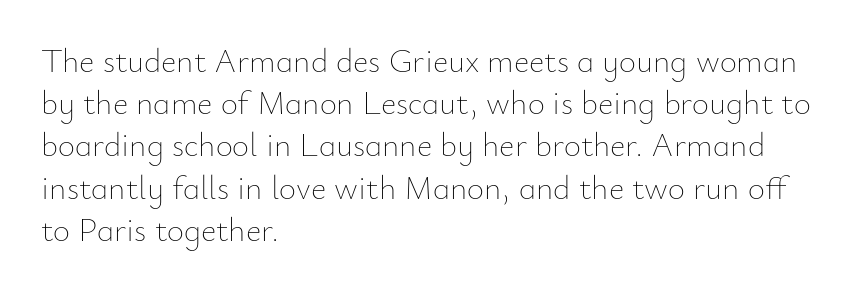
Q: Is the text bold? A: No.
Q: Is the text italic (slanted)? A: No, it is upright.
Q: Is the text underlined? A: No.
Q: How is the paragraph aligned? A: Left-aligned.
Q: Is the spacing between letters normal or unusually wide? A: Normal.
Q: Is the spacing between lines tight, normal or loose? A: Normal.
Q: Width (condensed, normal, or wide)? A: Normal.
Q: Stroke contrast? A: Low.
Q: x-height? A: Small.
Q: Monospaced? A: No.
